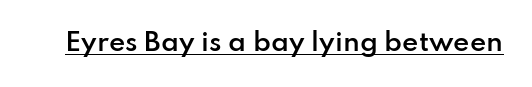
{"italic": "no", "bold": "semi", "underline": "yes", "letter_spacing": "normal", "letter_spacing_em": 0.0, "glyph_px": 25}
